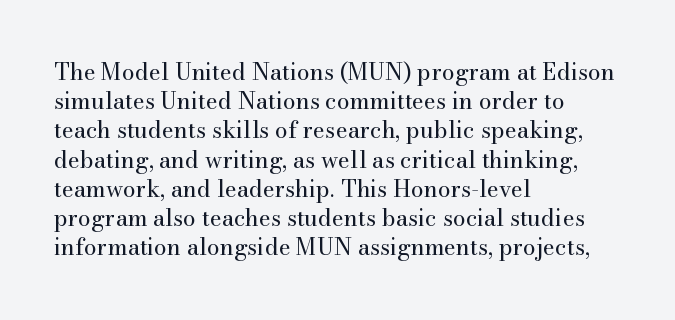
Q: Is the text bold? A: No.
Q: Is the text italic (slanted)? A: No, it is upright.
Q: Is the text underlined? A: No.
Q: How is the paragraph aligned? A: Left-aligned.
Q: Is the spacing between letters normal or unusually wide? A: Normal.
Q: Is the spacing between lines tight, normal or loose? A: Normal.
